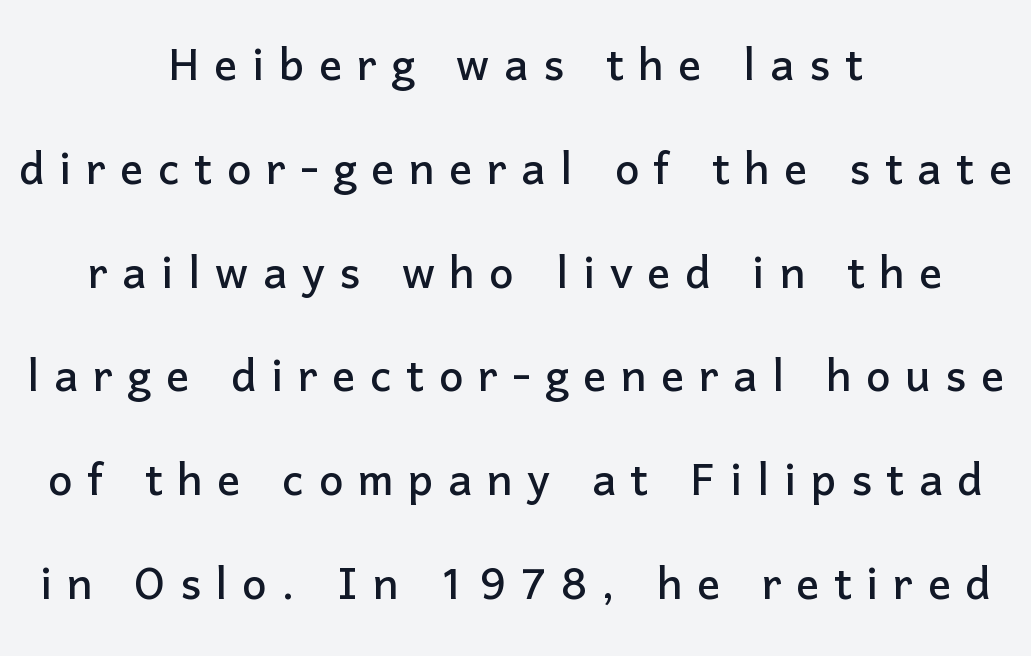
The glyphs in this specimen are sans serif. Here the glyphs are tracked loosely, breaking word shapes into spaced letters. Every row of glyphs is offset so its center matches the block's center. These lines were composed using upright roman letters. Lines of text with bare space underneath.
